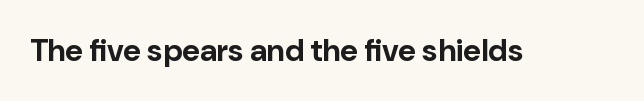
The image shows 31 px bold sans-serif type, upright; set normal letter spacing, not underlined; low stroke contrast and a medium x-height.
